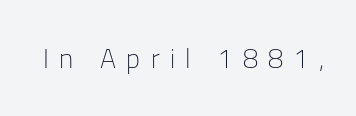
Q: Is the text bold? A: No.
Q: Is the text italic (slanted)? A: No, it is upright.
Q: Is the text underlined? A: No.
Q: Is the spacing between letters normal or unusually wide? A: Unusually wide.
